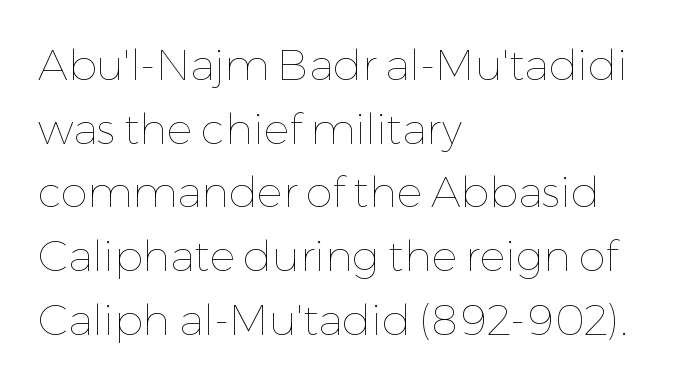
Q: Is the text bold? A: No.
Q: Is the text italic (slanted)? A: No, it is upright.
Q: Is the text underlined? A: No.
Q: How is the paragraph aligned? A: Left-aligned.
Q: Is the spacing between letters normal or unusually wide? A: Normal.
Q: Is the spacing between lines tight, normal or loose? A: Normal.
Q: Width (condensed, normal, or wide)? A: Normal.
Q: Stroke contrast? A: Low.
Q: x-height? A: Medium.
Q: Monospaced? A: No.
